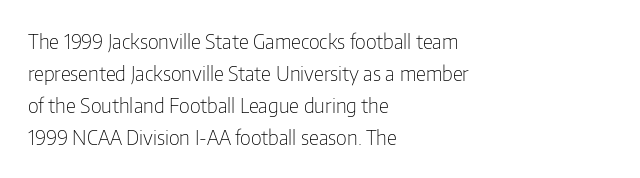
Q: Is the text bold? A: No.
Q: Is the text italic (slanted)? A: No, it is upright.
Q: Is the text underlined? A: No.
Q: How is the paragraph aligned? A: Left-aligned.
Q: Is the spacing between letters normal or unusually wide? A: Normal.
Q: Is the spacing between lines tight, normal or loose? A: Normal.
